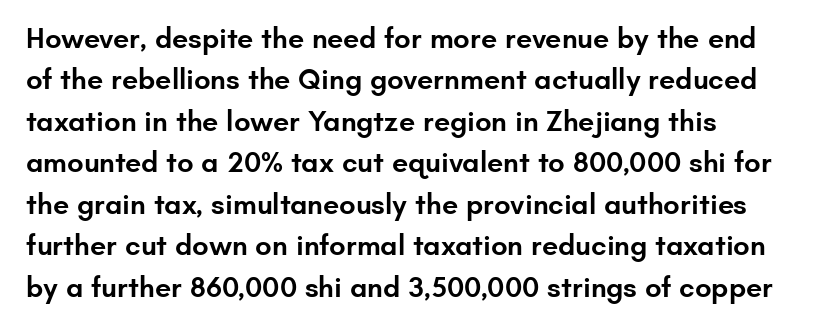
The image shows 29 px semibold sans-serif type, upright; set normal line spacing (1.43x), normal letter spacing, not underlined; low stroke contrast and a small x-height.
